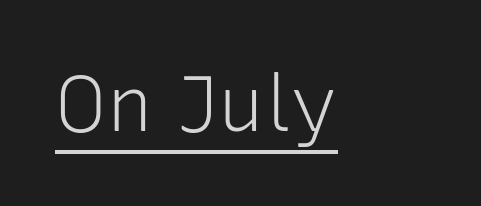
{"serif": "no", "italic": "no", "bold": "no", "weight": "light", "width": "normal", "stroke_contrast": "low", "x_height": "medium", "monospaced": "no", "underline": "yes", "letter_spacing": "normal", "letter_spacing_em": 0.0, "glyph_px": 79}
